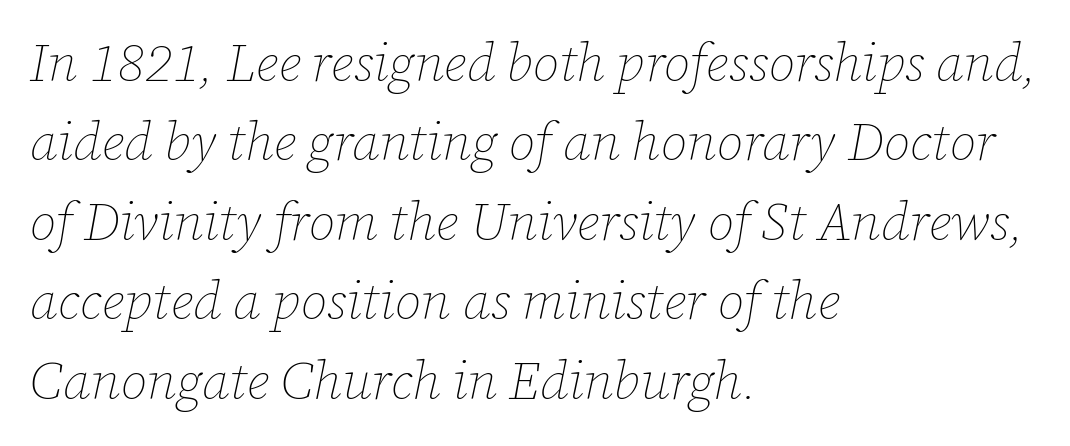
Q: Is the text bold? A: No.
Q: Is the text italic (slanted)? A: Yes, it leans right by about 12 degrees.
Q: Is the text underlined? A: No.
Q: How is the paragraph aligned? A: Left-aligned.
Q: Is the spacing between letters normal or unusually wide? A: Normal.
Q: Is the spacing between lines tight, normal or loose? A: Normal.
Q: Width (condensed, normal, or wide)? A: Normal.
Q: Stroke contrast? A: Low.
Q: x-height? A: Medium.
Q: Monospaced? A: No.
